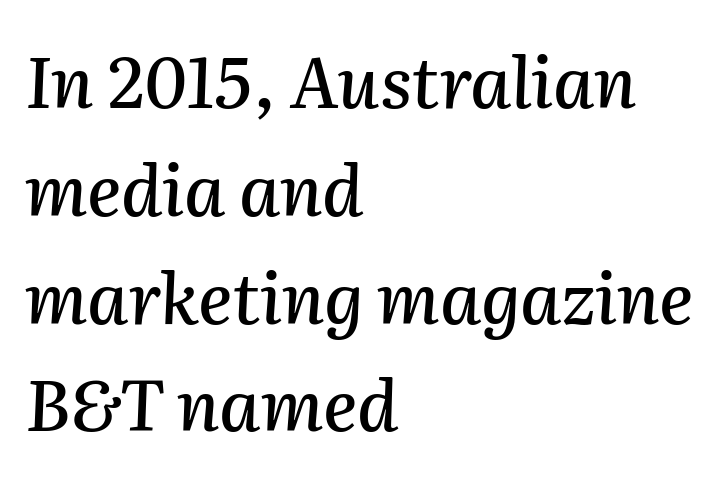
The image shows 70 px text type, italic (leaning right); set left-aligned, normal line spacing (1.54x), normal letter spacing, not underlined; medium stroke contrast and a medium x-height.
